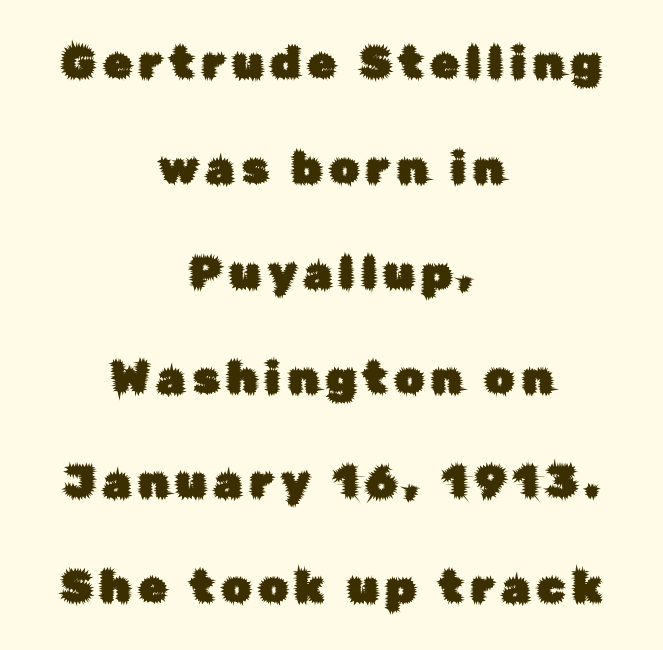
{"serif": "no", "italic": "no", "width": "normal", "stroke_contrast": "low", "x_height": "medium", "monospaced": "no", "underline": "no", "align": "center", "line_spacing": "loose", "line_spacing_ratio": 2.33, "glyph_px": 45}
